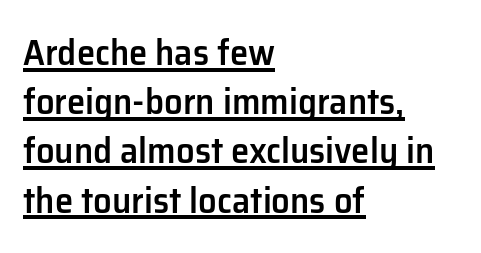
The image shows 37 px semibold sans-serif type, upright; set left-aligned, normal line spacing (1.33x), normal letter spacing, underlined; low stroke contrast and a medium x-height.
